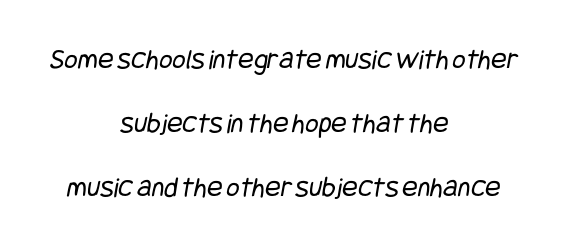
The image shows 29 px regular-weight, condensed sans-serif type; set centered, loose line spacing (2.2x), normal letter spacing, not underlined; low stroke contrast and a large x-height.
